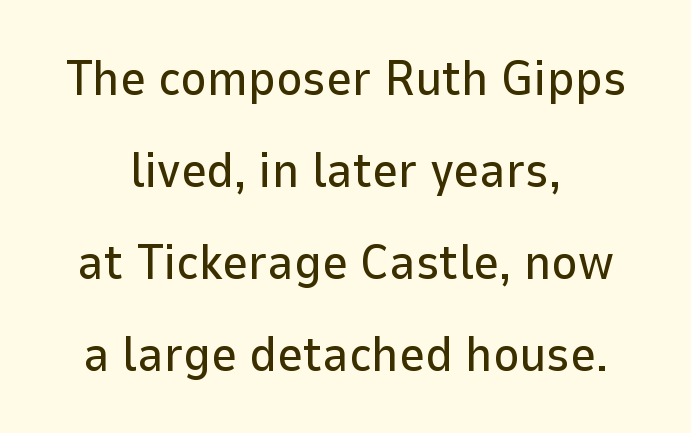
The image shows 50 px sans-serif type, upright; set centered, line spacing 1.84x, normal letter spacing, not underlined; low stroke contrast and a medium x-height.
